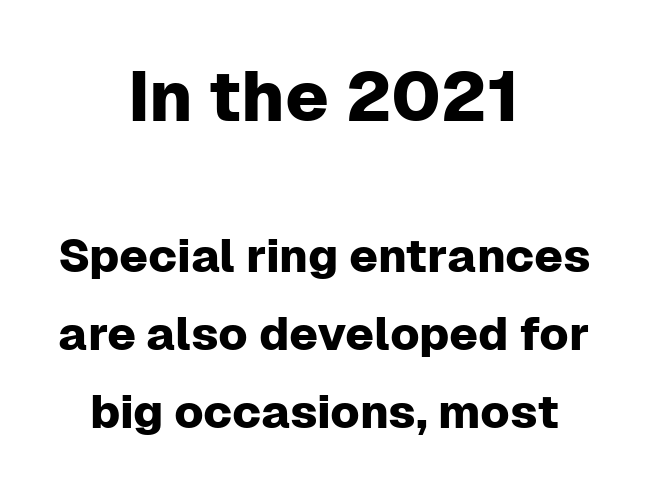
The image shows 71 px sans-serif type, upright; set centered, normal line spacing (1.66x), normal letter spacing, not underlined; the first (top) block is 1.51x larger; low stroke contrast and a medium x-height.
